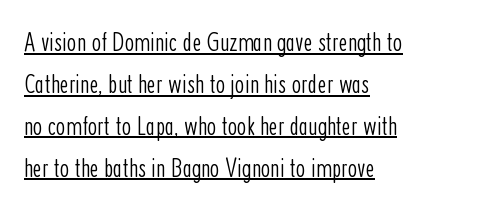
{"italic": "no", "bold": "no", "underline": "yes", "align": "left", "line_spacing": "normal", "line_spacing_ratio": 1.55, "letter_spacing": "normal", "letter_spacing_em": 0.0, "glyph_px": 27}
